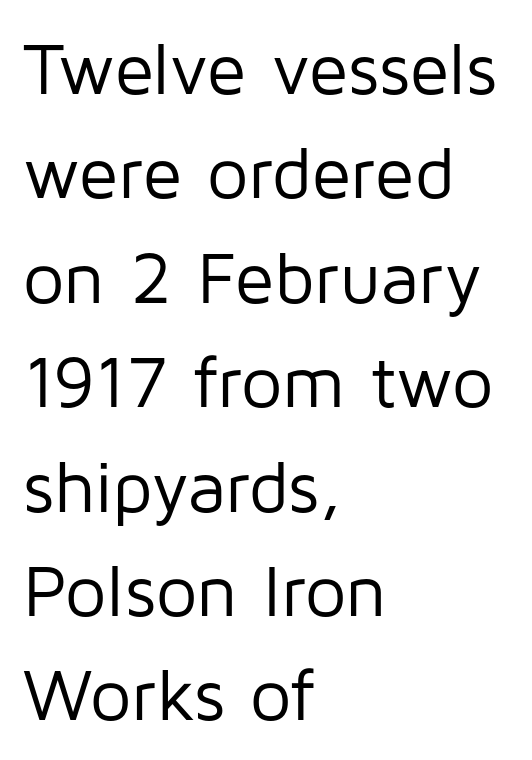
{"serif": "no", "italic": "no", "bold": "no", "weight": "regular", "width": "normal", "stroke_contrast": "low", "x_height": "medium", "monospaced": "no", "underline": "no", "align": "left", "line_spacing": "normal", "line_spacing_ratio": 1.43, "letter_spacing": "normal", "letter_spacing_em": 0.0, "glyph_px": 73}
